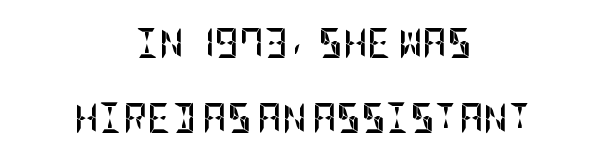
{"serif": "no", "italic": "no", "bold": "yes", "weight": "semibold", "width": "condensed", "stroke_contrast": "low", "x_height": "large", "underline": "no", "align": "center", "line_spacing": "loose", "line_spacing_ratio": 2.49, "letter_spacing": "normal", "letter_spacing_em": 0.0, "glyph_px": 30}
